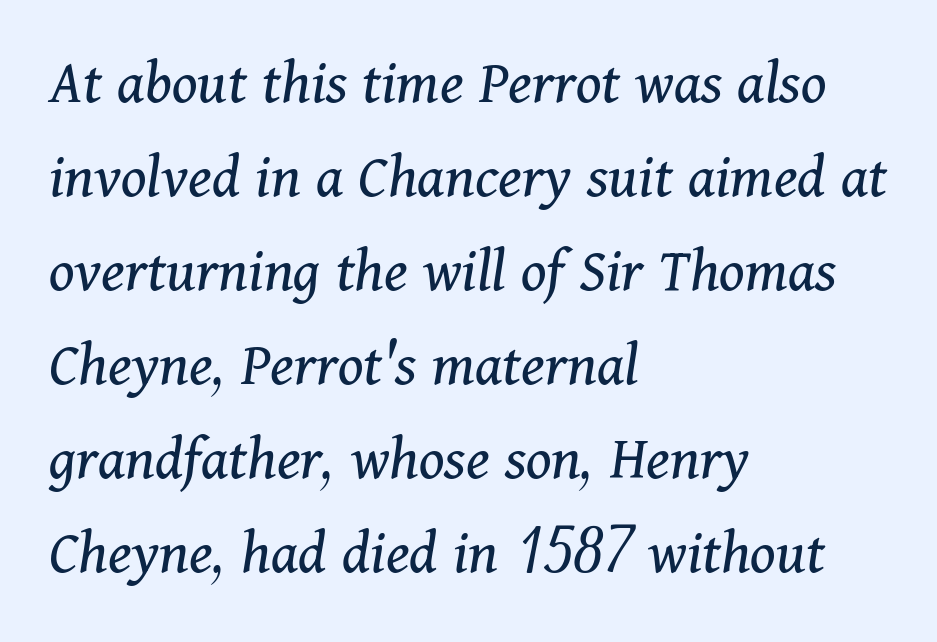
Posture: slanted. Proportional: the letters do not fall into vertical columns. Ink coverage per letter is moderate at most. Note: serifs present on the glyphs. Standard letterfit; no display-style spreading of the glyphs. A bare baseline throughout the passage.
